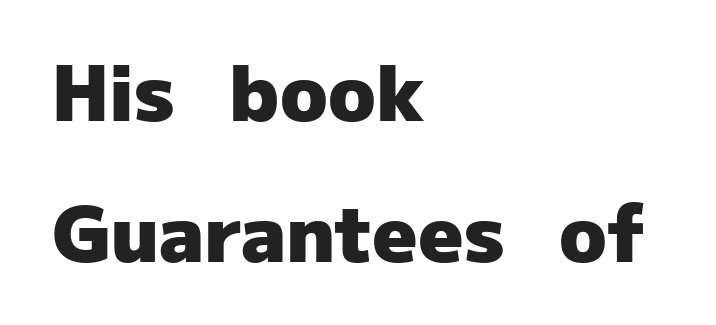
The image shows 78 px heavy sans-serif type, upright; set left-aligned, line spacing 1.81x, normal letter spacing, not underlined; low stroke contrast and a medium x-height.
